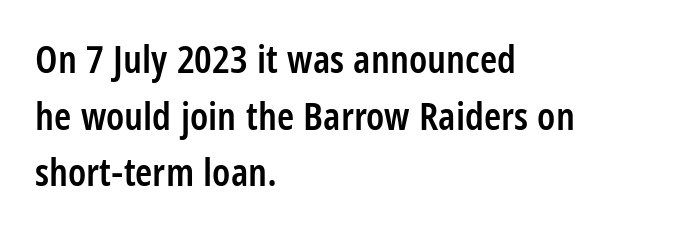
Q: Is the text bold? A: Semi-bold.
Q: Is the text italic (slanted)? A: No, it is upright.
Q: Is the typeface a serif or a sans-serif typeface? A: Sans-serif.
Q: Is the text underlined? A: No.
Q: How is the paragraph aligned? A: Left-aligned.
Q: Is the spacing between letters normal or unusually wide? A: Normal.
Q: Is the spacing between lines tight, normal or loose? A: Normal.
Q: Width (condensed, normal, or wide)? A: Condensed.
Q: Stroke contrast? A: Low.
Q: x-height? A: Large.
Q: Monospaced? A: No.
